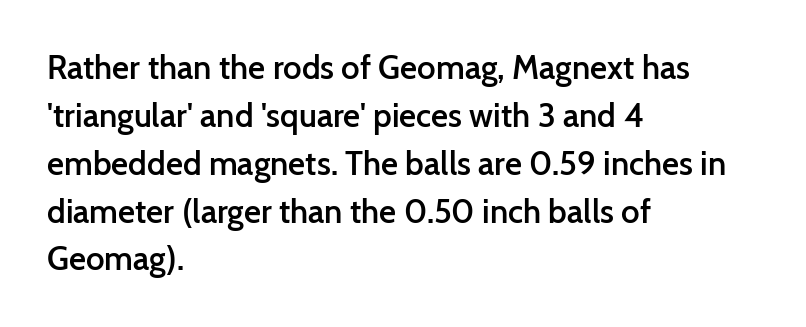
Q: Is the text bold? A: Semi-bold.
Q: Is the text italic (slanted)? A: No, it is upright.
Q: Is the typeface a serif or a sans-serif typeface? A: Sans-serif.
Q: Is the text underlined? A: No.
Q: How is the paragraph aligned? A: Left-aligned.
Q: Is the spacing between letters normal or unusually wide? A: Normal.
Q: Is the spacing between lines tight, normal or loose? A: Normal.
Q: Width (condensed, normal, or wide)? A: Normal.
Q: Stroke contrast? A: Low.
Q: x-height? A: Medium.
Q: Monospaced? A: No.
